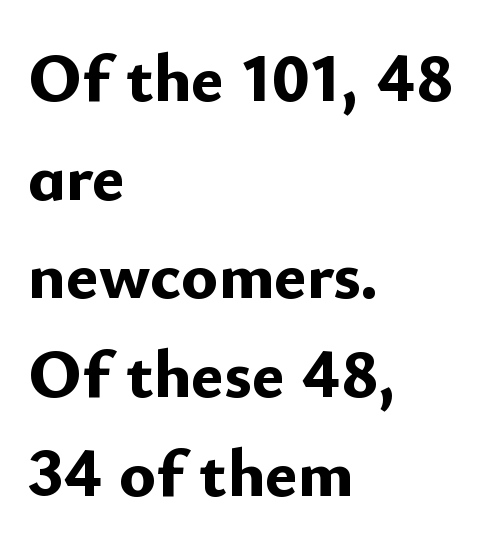
Q: Is the text bold? A: Yes.
Q: Is the text italic (slanted)? A: No, it is upright.
Q: Is the typeface a serif or a sans-serif typeface? A: Sans-serif.
Q: Is the text underlined? A: No.
Q: How is the paragraph aligned? A: Left-aligned.
Q: Is the spacing between letters normal or unusually wide? A: Normal.
Q: Is the spacing between lines tight, normal or loose? A: Normal.
Q: Width (condensed, normal, or wide)? A: Normal.
Q: Stroke contrast? A: Low.
Q: x-height? A: Small.
Q: Monospaced? A: No.
